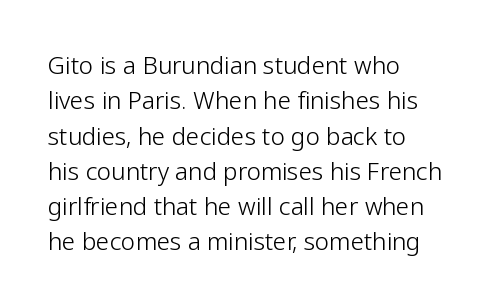
{"italic": "no", "bold": "no", "underline": "no", "align": "left", "line_spacing": "normal", "line_spacing_ratio": 1.47, "letter_spacing": "normal", "letter_spacing_em": 0.0, "glyph_px": 24}
